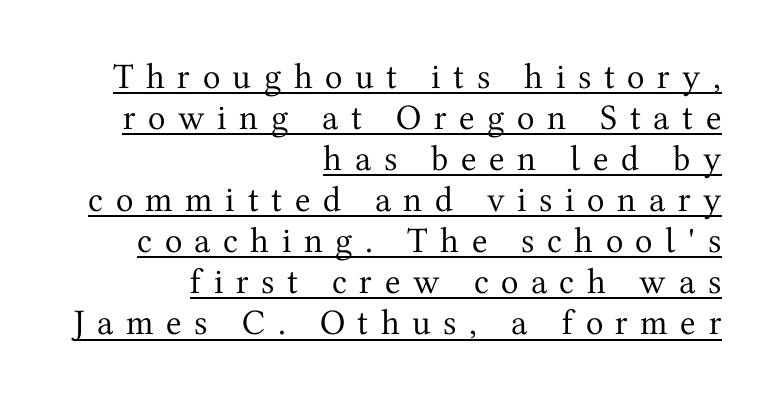
Think standard paragraph weight, or any step lighter than that. Each letter keeps its own natural width here, so spacing adapts to shape. Little horizontal feet cap the strokes, marking this as serif type. Rows of type sit shoulder to shoulder in the vertical direction. Designer's note — italics off, roman on. Characters follow at a spacing far wider than the type designer built in.
